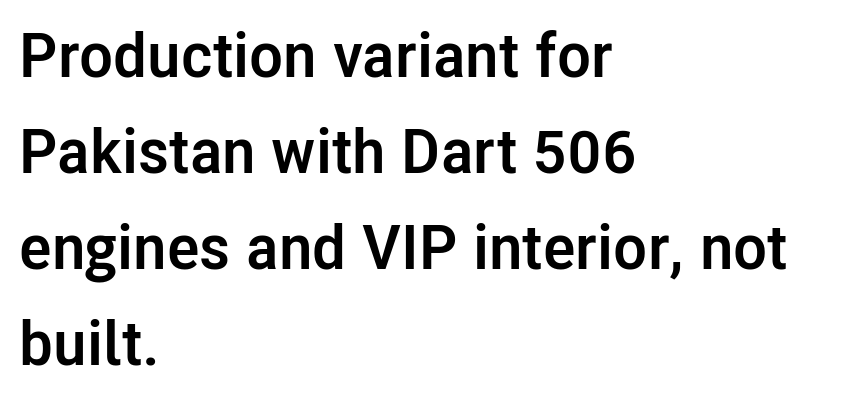
The image shows 62 px semibold sans-serif type, upright; set left-aligned, normal line spacing (1.55x), normal letter spacing, not underlined; low stroke contrast and a medium x-height.
